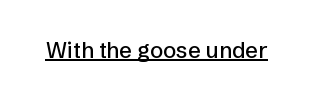
The image shows 22 px text type, upright; set normal letter spacing, underlined.
